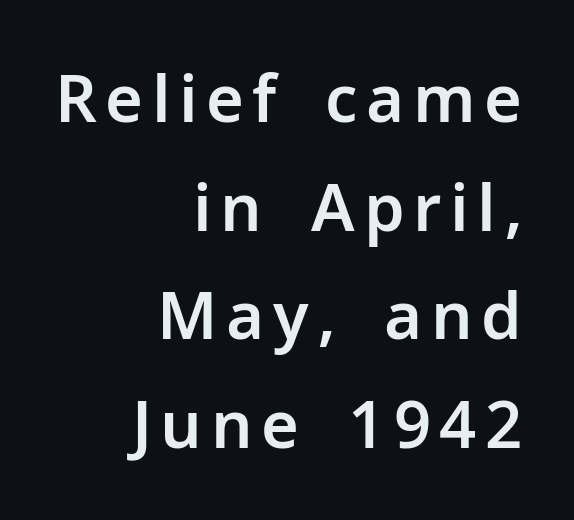
Q: Is the text italic (slanted)? A: No, it is upright.
Q: Is the typeface a serif or a sans-serif typeface? A: Sans-serif.
Q: Is the text underlined? A: No.
Q: How is the paragraph aligned? A: Right-aligned.
Q: Is the spacing between lines tight, normal or loose? A: Normal.
Q: Width (condensed, normal, or wide)? A: Normal.
Q: Stroke contrast? A: Low.
Q: x-height? A: Medium.
Q: Monospaced? A: No.
